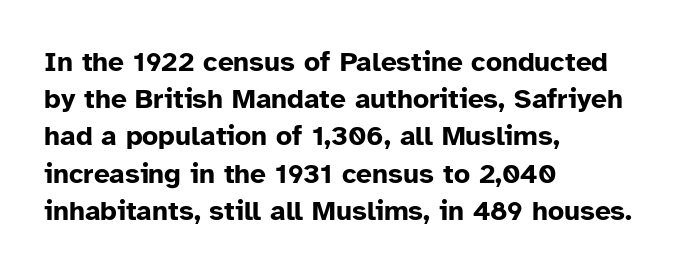
Caption: bold face, heavy strokes. Reading down the column, the eye jumps a familiar distance to each next line. Do the characters align in a grid? No, the font is proportional. Honestly, there is no underline to notice here at all. Italic: no, the glyphs are upright roman.
